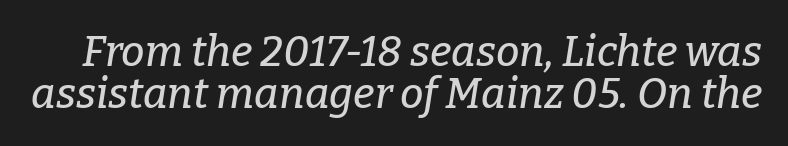
The image shows 42 px serif type, italic (leaning right); set tight line spacing (0.99x), normal letter spacing, not underlined; low stroke contrast and a medium x-height.
